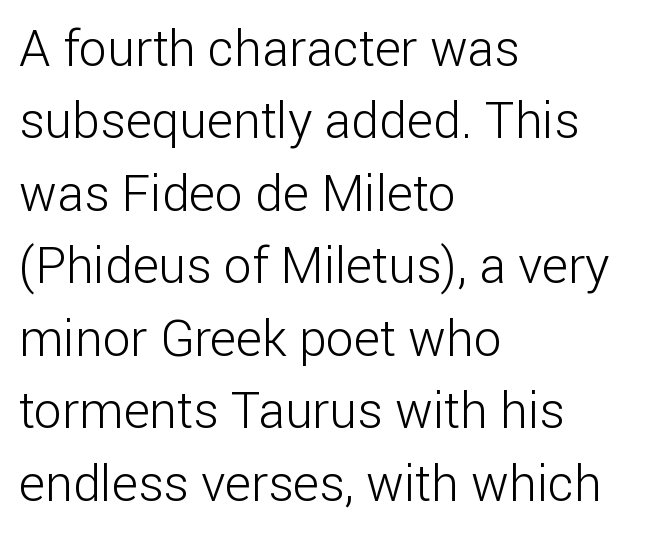
Q: Is the text bold? A: No.
Q: Is the text italic (slanted)? A: No, it is upright.
Q: Is the typeface a serif or a sans-serif typeface? A: Sans-serif.
Q: Is the text underlined? A: No.
Q: How is the paragraph aligned? A: Left-aligned.
Q: Is the spacing between letters normal or unusually wide? A: Normal.
Q: Is the spacing between lines tight, normal or loose? A: Normal.
Q: Width (condensed, normal, or wide)? A: Normal.
Q: Stroke contrast? A: Low.
Q: x-height? A: Medium.
Q: Monospaced? A: No.
